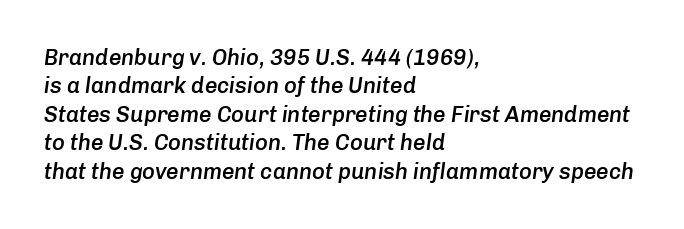
Descenders hang freely into open space. Each new line begins a customary step beneath the previous one. If you drew a line through each stem, it would be angled. In CSS terms this would be text-align: left. Strokes here are thickened, but only to semibold level.
